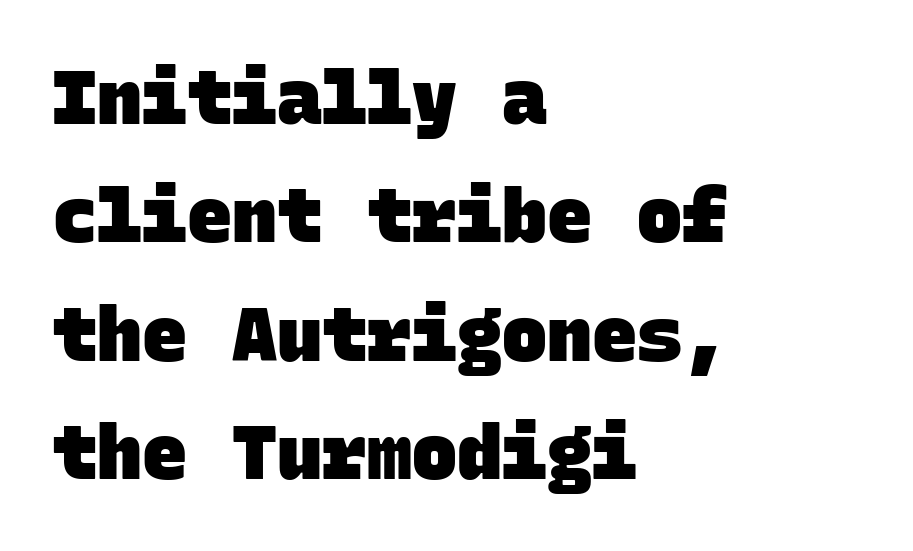
Q: Is the text bold? A: Yes.
Q: Is the typeface a serif or a sans-serif typeface? A: Sans-serif.
Q: Is the text underlined? A: No.
Q: How is the paragraph aligned? A: Left-aligned.
Q: Is the spacing between letters normal or unusually wide? A: Normal.
Q: Is the spacing between lines tight, normal or loose? A: Normal.
Q: Width (condensed, normal, or wide)? A: Normal.
Q: Stroke contrast? A: Low.
Q: x-height? A: Large.
Q: Monospaced? A: Yes.
